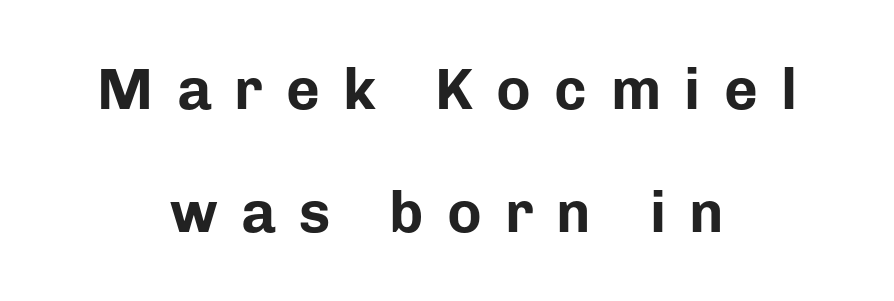
{"serif": "no", "italic": "no", "bold": "yes", "weight": "bold", "width": "normal", "stroke_contrast": "low", "x_height": "medium", "monospaced": "no", "underline": "no", "align": "center", "line_spacing": "loose", "line_spacing_ratio": 2.12, "letter_spacing": "wide", "letter_spacing_em": 0.4, "glyph_px": 58}
